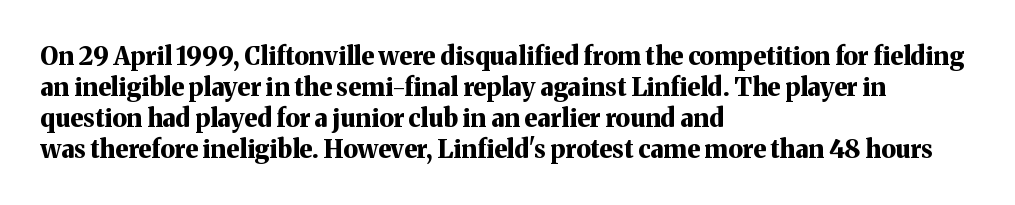
The image shows 25 px bold type, upright; set left-aligned, line spacing 1.24x, normal letter spacing, not underlined.
